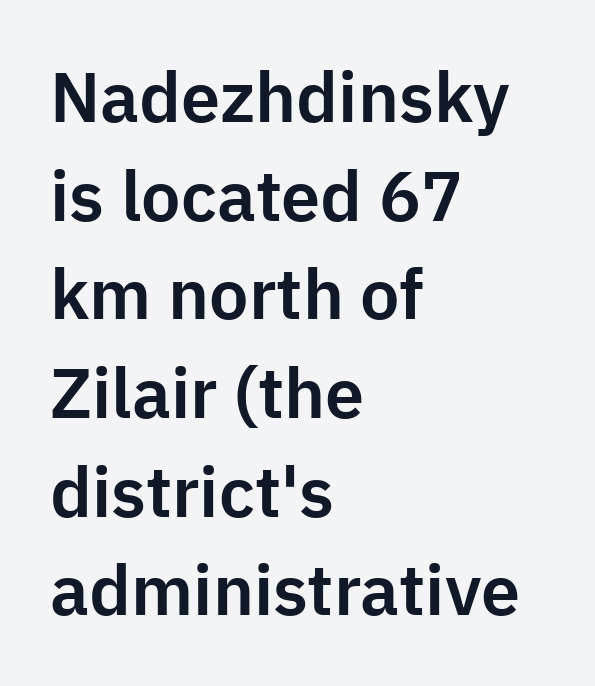
Q: Is the text italic (slanted)? A: No, it is upright.
Q: Is the typeface a serif or a sans-serif typeface? A: Sans-serif.
Q: Is the text underlined? A: No.
Q: How is the paragraph aligned? A: Left-aligned.
Q: Is the spacing between letters normal or unusually wide? A: Normal.
Q: Is the spacing between lines tight, normal or loose? A: Normal.
Q: Width (condensed, normal, or wide)? A: Normal.
Q: Stroke contrast? A: Low.
Q: x-height? A: Medium.
Q: Monospaced? A: No.
